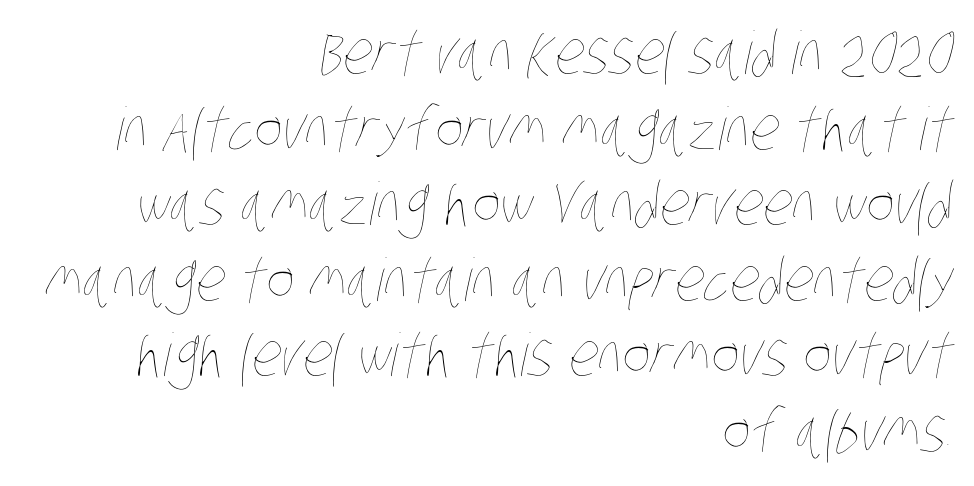
Look at the tracking — it's just the regular setting, nothing added. The compositor pushed each line to the right boundary. Is the type heavy? It reads as light-to-regular instead. The lines sit at an ordinary, default distance from one another. Type without underlining.
